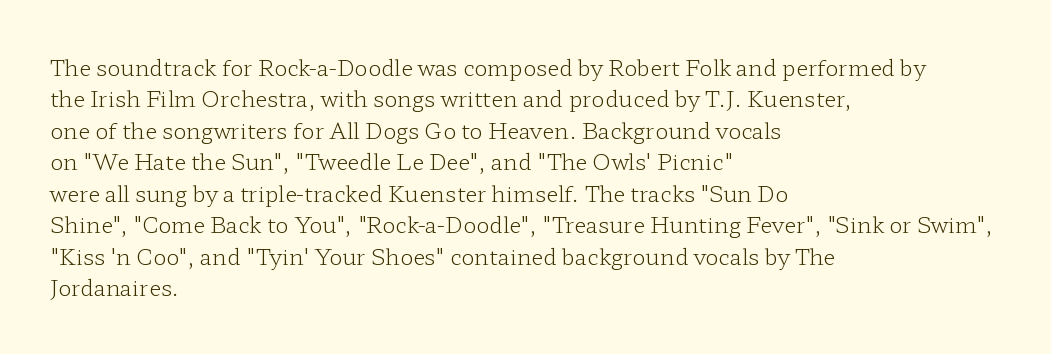
The line-height multiplier appears to be the usual default. The ragged edge is on the right, which tells us the setting is flush left. A typesetter would mark this as roman, not italic. This sample uses plain, unmodified letter spacing. No letter is thick-stroked: the sample isn't bold.
